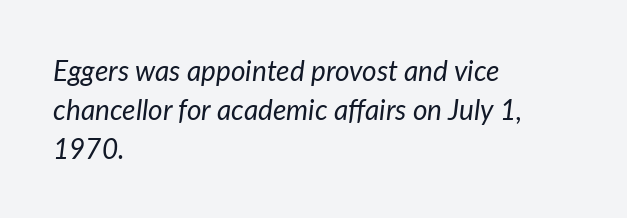
The image shows 28 px regular-weight type, italic (leaning right); set left-aligned, normal line spacing (1.39x), normal letter spacing, not underlined; low stroke contrast and a medium x-height.
